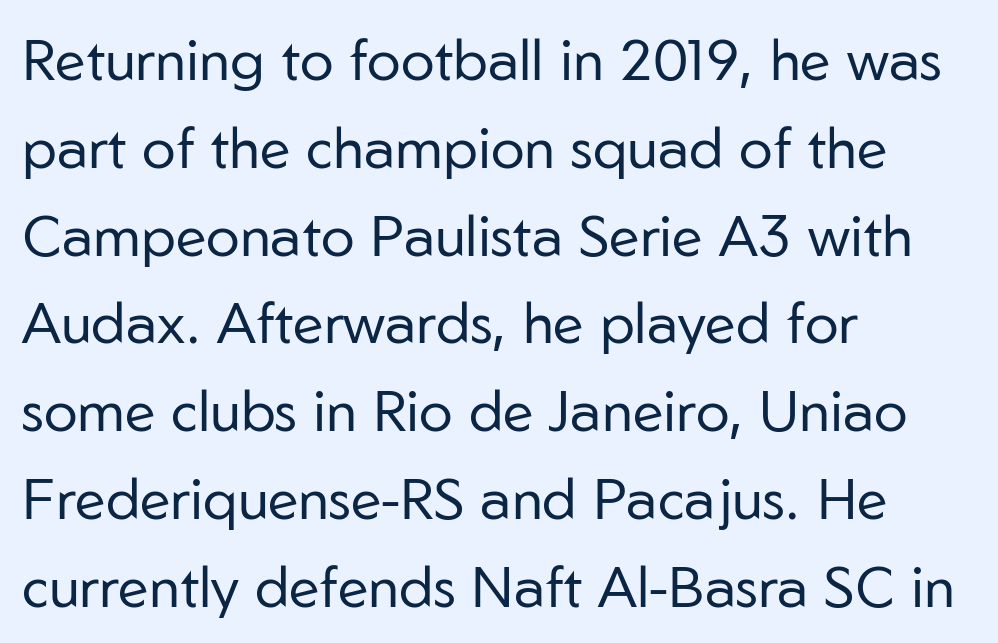
{"serif": "no", "italic": "no", "bold": "no", "weight": "regular", "width": "normal", "stroke_contrast": "low", "x_height": "medium", "monospaced": "no", "underline": "no", "align": "left", "line_spacing": "normal", "line_spacing_ratio": 1.54, "letter_spacing": "normal", "letter_spacing_em": 0.0, "glyph_px": 57}
